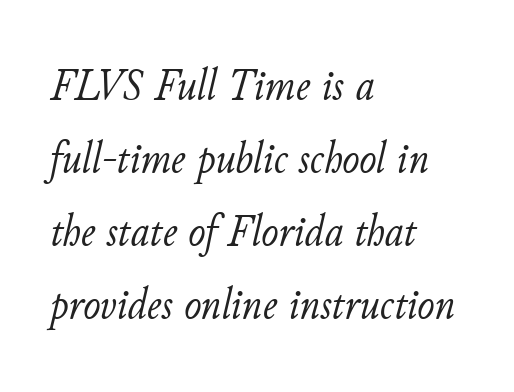
If you drew a line through each stem, it would be angled. Is the letter spacing exaggerated? No — it looks like the ordinary default. Leading matches the norm, producing a regular column. Unbolded letterforms with no extra heft. The text block is weighted toward the left margin, trailing off unevenly rightward. Words float on clear page, feet unadorned.
